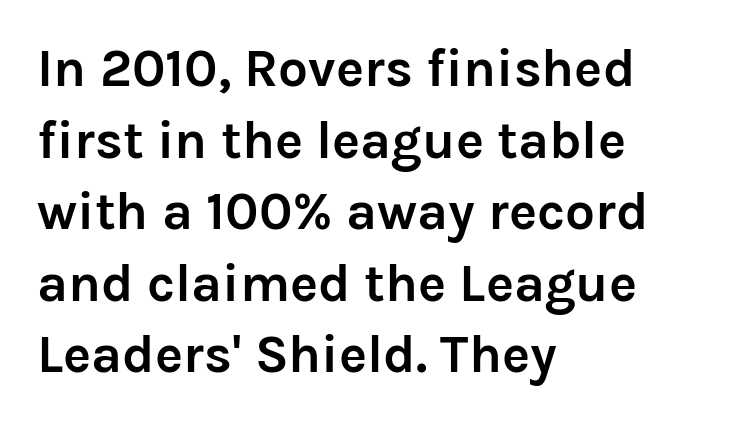
The image shows 53 px semibold sans-serif type, upright; set left-aligned, normal line spacing (1.35x), normal letter spacing, not underlined; low stroke contrast and a medium x-height.
